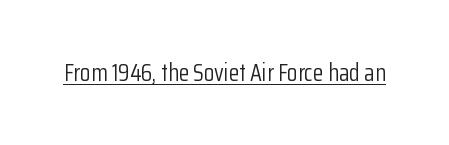
{"italic": "no", "bold": "no", "underline": "yes", "letter_spacing": "normal", "letter_spacing_em": 0.0, "glyph_px": 24}
